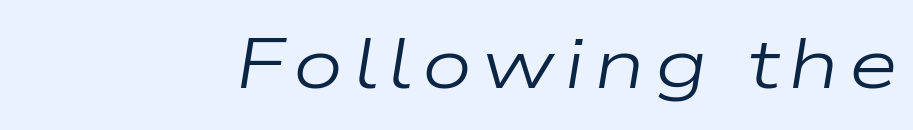
Q: Is the text bold? A: No.
Q: Is the text italic (slanted)? A: Yes, it leans right by about 9 degrees.
Q: Is the text underlined? A: No.
Q: Width (condensed, normal, or wide)? A: Wide.
Q: Stroke contrast? A: Low.
Q: x-height? A: Medium.
Q: Monospaced? A: No.
